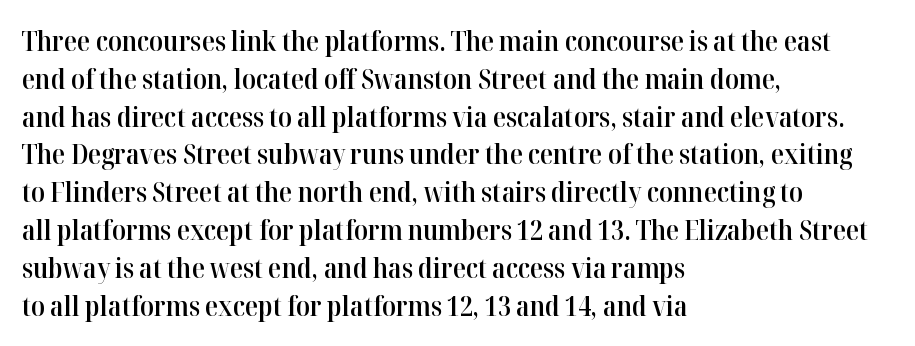
The image shows 27 px text type, upright; set left-aligned, normal line spacing (1.4x), normal letter spacing, not underlined.
